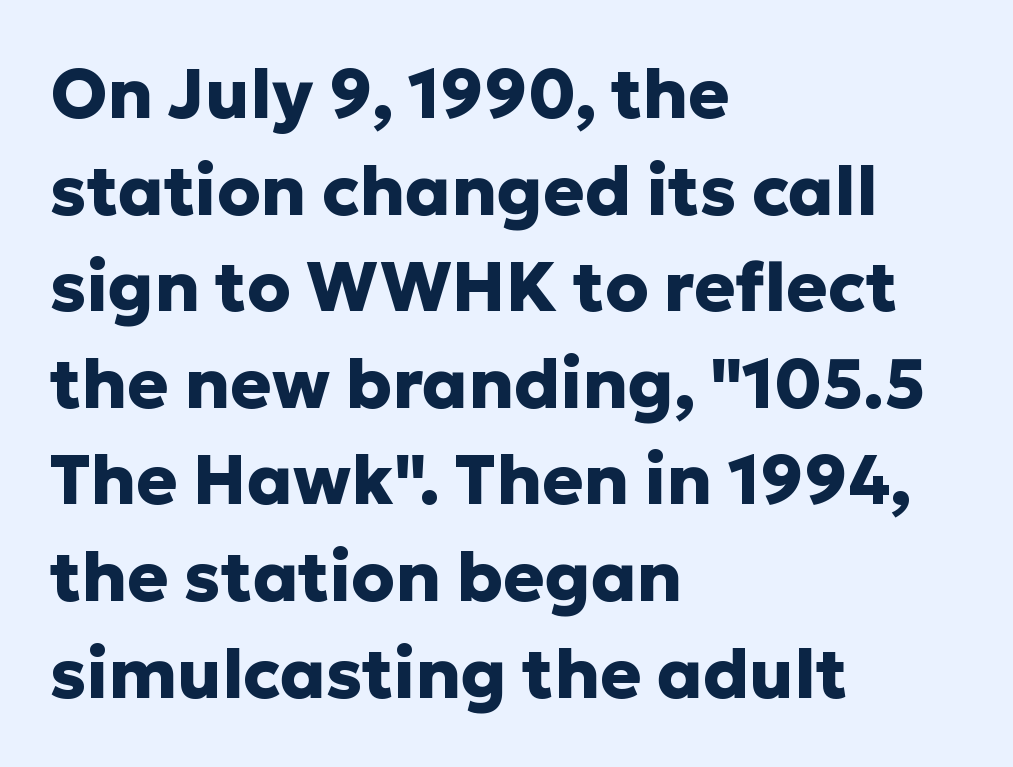
{"serif": "no", "italic": "no", "bold": "yes", "weight": "heavy", "width": "normal", "stroke_contrast": "low", "x_height": "medium", "monospaced": "no", "underline": "no", "align": "left", "line_spacing": "normal", "line_spacing_ratio": 1.4, "letter_spacing": "normal", "letter_spacing_em": 0.0, "glyph_px": 69}
